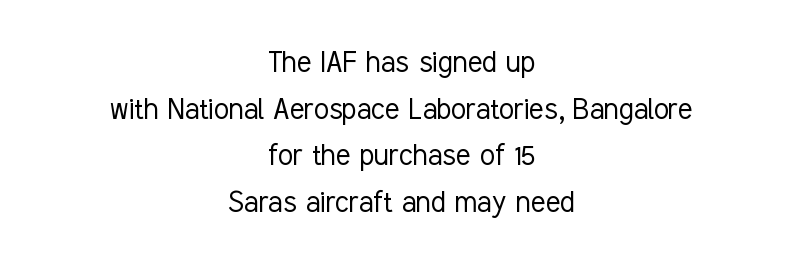
{"serif": "no", "italic": "no", "bold": "no", "weight": "light", "width": "condensed", "stroke_contrast": "low", "x_height": "medium", "monospaced": "no", "underline": "no", "align": "center", "line_spacing": "normal", "line_spacing_ratio": 1.37, "letter_spacing": "normal", "letter_spacing_em": 0.0, "glyph_px": 34}
